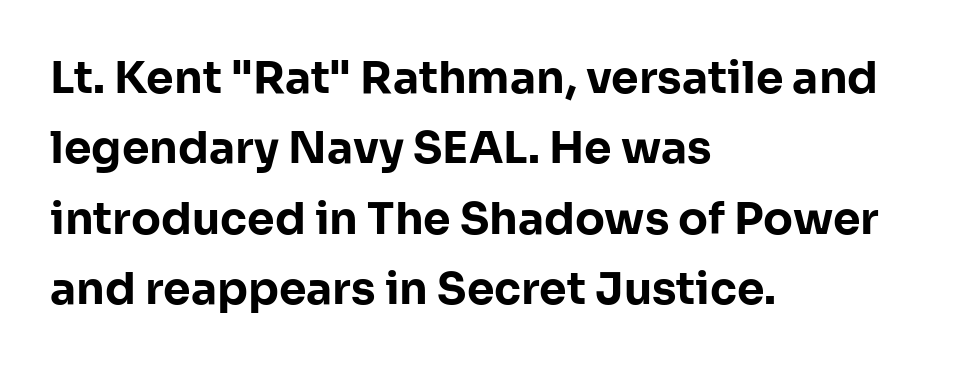
Q: Is the text bold? A: Yes.
Q: Is the text italic (slanted)? A: No, it is upright.
Q: Is the typeface a serif or a sans-serif typeface? A: Sans-serif.
Q: Is the text underlined? A: No.
Q: How is the paragraph aligned? A: Left-aligned.
Q: Is the spacing between letters normal or unusually wide? A: Normal.
Q: Is the spacing between lines tight, normal or loose? A: Normal.
Q: Width (condensed, normal, or wide)? A: Normal.
Q: Stroke contrast? A: Low.
Q: x-height? A: Medium.
Q: Monospaced? A: No.
